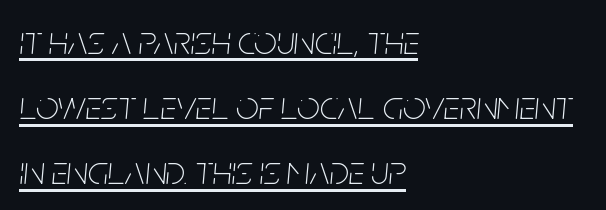
{"italic": "yes", "lean": "right", "slant_degrees": 5, "bold": "no", "weight": "thin", "width": "condensed", "stroke_contrast": "low", "x_height": "large", "monospaced": "no", "underline": "yes", "align": "left", "line_spacing": "normal", "line_spacing_ratio": 1.63, "letter_spacing": "normal", "letter_spacing_em": 0.0, "glyph_px": 40}
